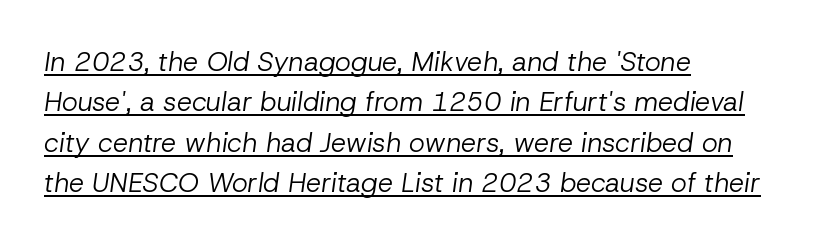
{"italic": "yes", "lean": "right", "slant_degrees": 8, "bold": "no", "underline": "yes", "align": "left", "line_spacing": "normal", "line_spacing_ratio": 1.5, "letter_spacing": "normal", "letter_spacing_em": 0.0, "glyph_px": 27}
